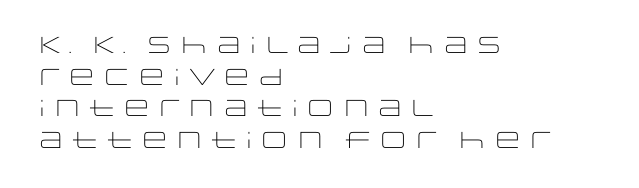
The image shows 23 px text type, upright; set left-aligned, normal line spacing (1.38x), normal letter spacing, not underlined.
